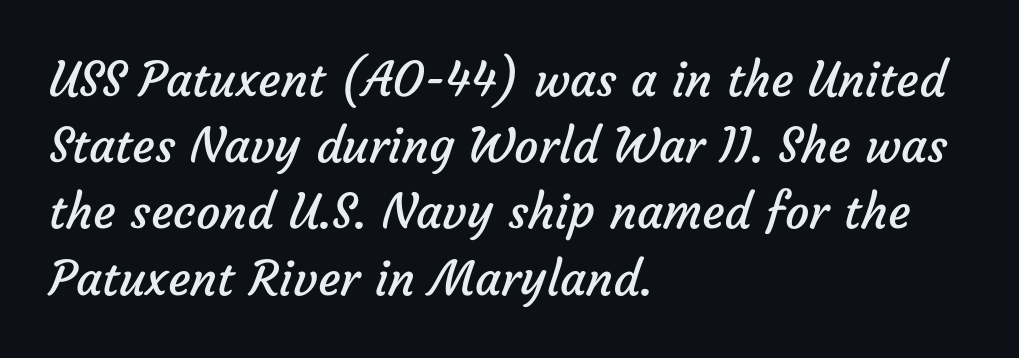
The image shows 48 px regular-weight sans-serif type; set left-aligned, normal line spacing (1.38x), normal letter spacing, not underlined; low stroke contrast and a medium x-height.
